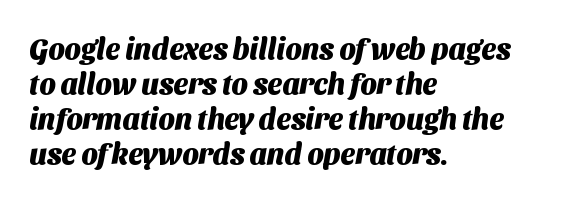
Q: Is the text bold? A: Yes.
Q: Is the typeface a serif or a sans-serif typeface? A: Sans-serif.
Q: Is the text underlined? A: No.
Q: How is the paragraph aligned? A: Left-aligned.
Q: Is the spacing between letters normal or unusually wide? A: Normal.
Q: Width (condensed, normal, or wide)? A: Normal.
Q: Stroke contrast? A: Medium.
Q: x-height? A: Medium.
Q: Monospaced? A: No.
